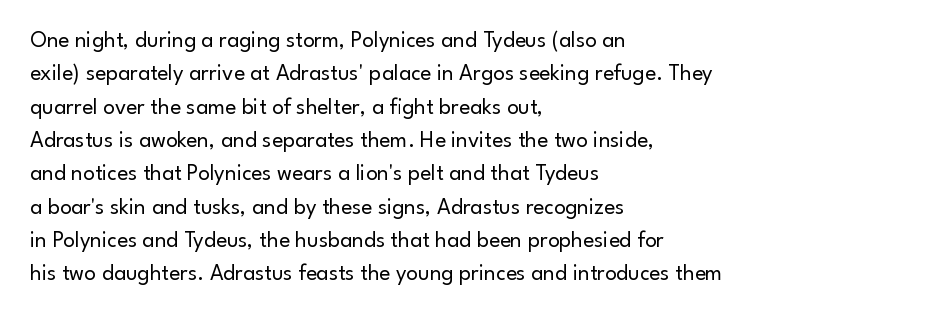
How would I describe the line gaps? Plain and ordinary. Just letters on the line, the space beneath them empty. Alignment: flush left. In terms of posture, this sample is upright.
